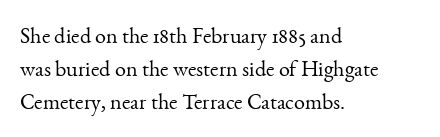
Q: Is the text bold? A: No.
Q: Is the text italic (slanted)? A: No, it is upright.
Q: Is the text underlined? A: No.
Q: How is the paragraph aligned? A: Left-aligned.
Q: Is the spacing between letters normal or unusually wide? A: Normal.
Q: Is the spacing between lines tight, normal or loose? A: Normal.
